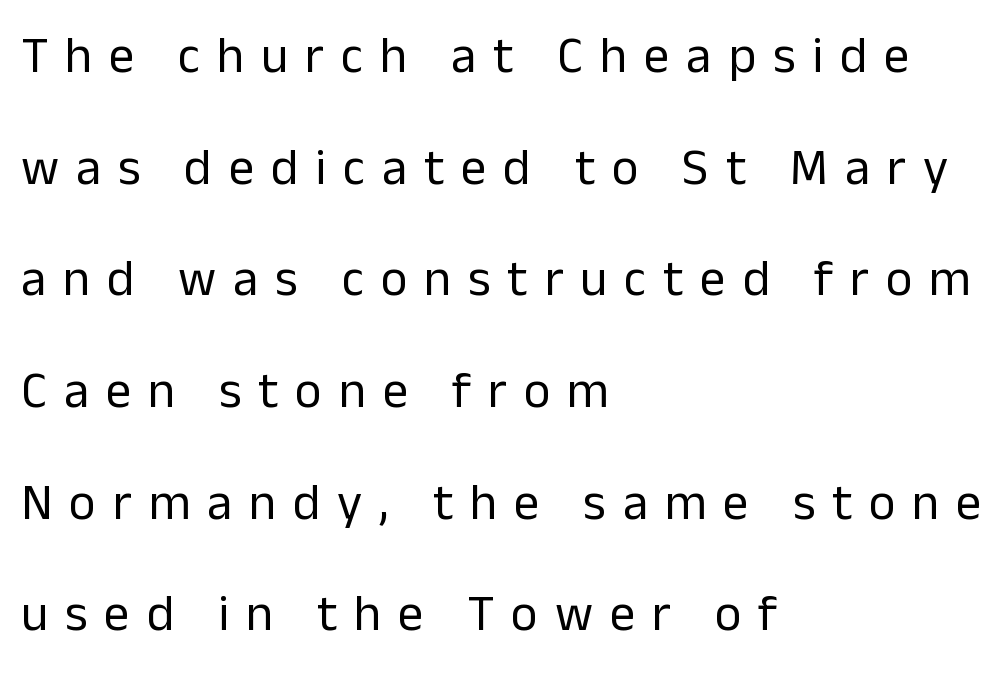
{"serif": "no", "italic": "no", "bold": "no", "weight": "regular", "width": "normal", "stroke_contrast": "low", "x_height": "medium", "monospaced": "no", "underline": "no", "align": "left", "line_spacing": "loose", "line_spacing_ratio": 2.19, "letter_spacing": "wide", "letter_spacing_em": 0.33, "glyph_px": 51}
